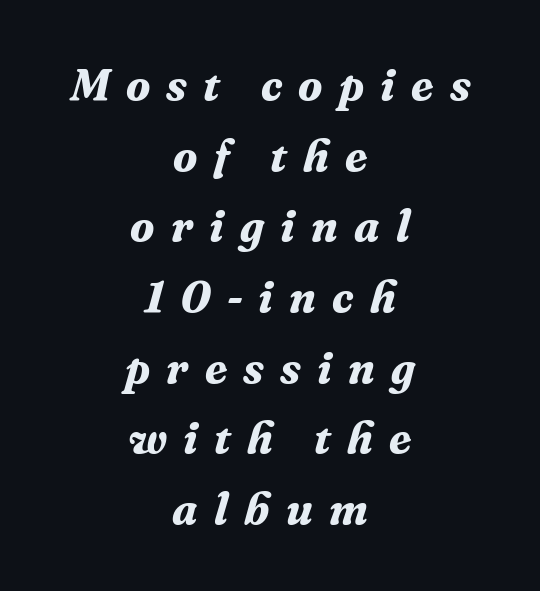
The text block is weighted toward neither margin, spreading evenly from the middle. Underlining? Definitely not there. The rendering uses a moderate line-height, typical for paragraphs. Tall strokes in this sample are angled rather than plumb. The designer went with a serif here, giving each stem small feet.
